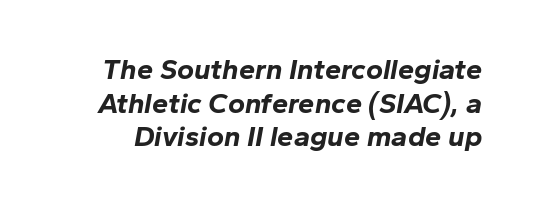
Does the lettering tilt? It does — this is italic. Glance below the letters and you will spot only blank space. Look at the stroke-to-counter ratio: heavy, a bold. The passage shown has conventional tracking throughout. The face used here is proportionally spaced, like ordinary book or web type.
